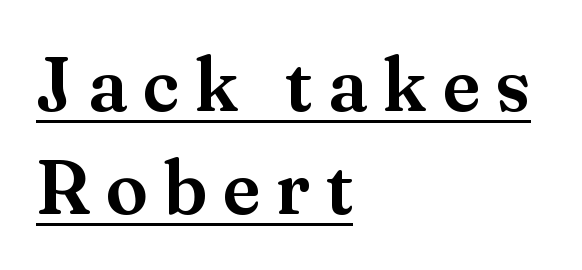
{"serif": "yes", "italic": "no", "width": "normal", "stroke_contrast": "medium", "x_height": "small", "monospaced": "no", "underline": "yes", "align": "left", "line_spacing": "normal", "line_spacing_ratio": 1.35, "letter_spacing": "wide", "letter_spacing_em": 0.21, "glyph_px": 76}
